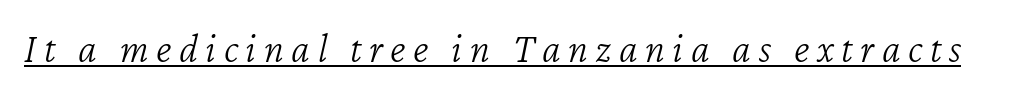
Q: Is the text bold? A: No.
Q: Is the text italic (slanted)? A: Yes, it leans right by about 12 degrees.
Q: Is the text underlined? A: Yes.
Q: Width (condensed, normal, or wide)? A: Normal.
Q: Stroke contrast? A: Low.
Q: x-height? A: Medium.
Q: Monospaced? A: No.
